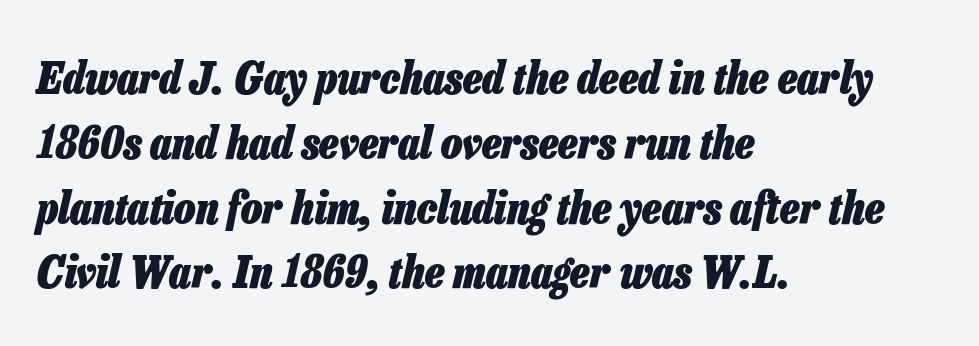
The face used here has a pronounced slope to its letters. These lines stack with their left ends in a neat column. Default kerning and tracking; the words read as compact shapes. Each letter keeps its own natural width here, so spacing adapts to shape. Reading down the column, the eye jumps a familiar distance to each next line.
